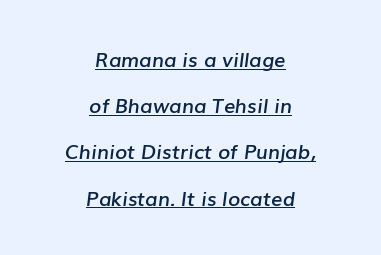
Q: Is the text bold? A: Semi-bold.
Q: Is the text italic (slanted)? A: Yes, it leans right by about 7 degrees.
Q: Is the text underlined? A: Yes.
Q: How is the paragraph aligned? A: Centered.
Q: Is the spacing between letters normal or unusually wide? A: Normal.
Q: Is the spacing between lines tight, normal or loose? A: Loose.
